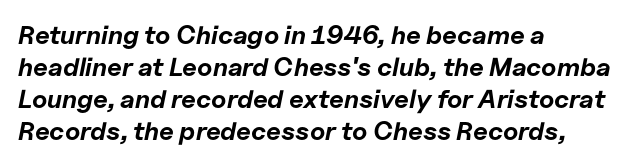
{"italic": "yes", "lean": "right", "slant_degrees": 11, "bold": "yes", "underline": "no", "align": "left", "line_spacing_ratio": 1.23, "letter_spacing": "normal", "letter_spacing_em": 0.0, "glyph_px": 26}
